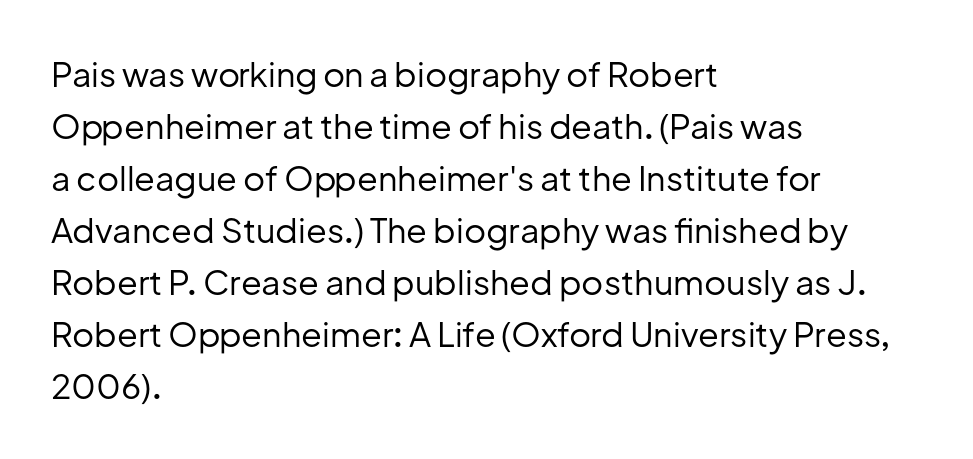
Check where the strokes stop: nothing finishes them off — pure sans. Typeset ragged right — the left edge is the straight one. The weight would be labelled regular, book, light, or lighter still. The passage shown is typed in a proportional face where columns would drift. Posture: upright roman.
